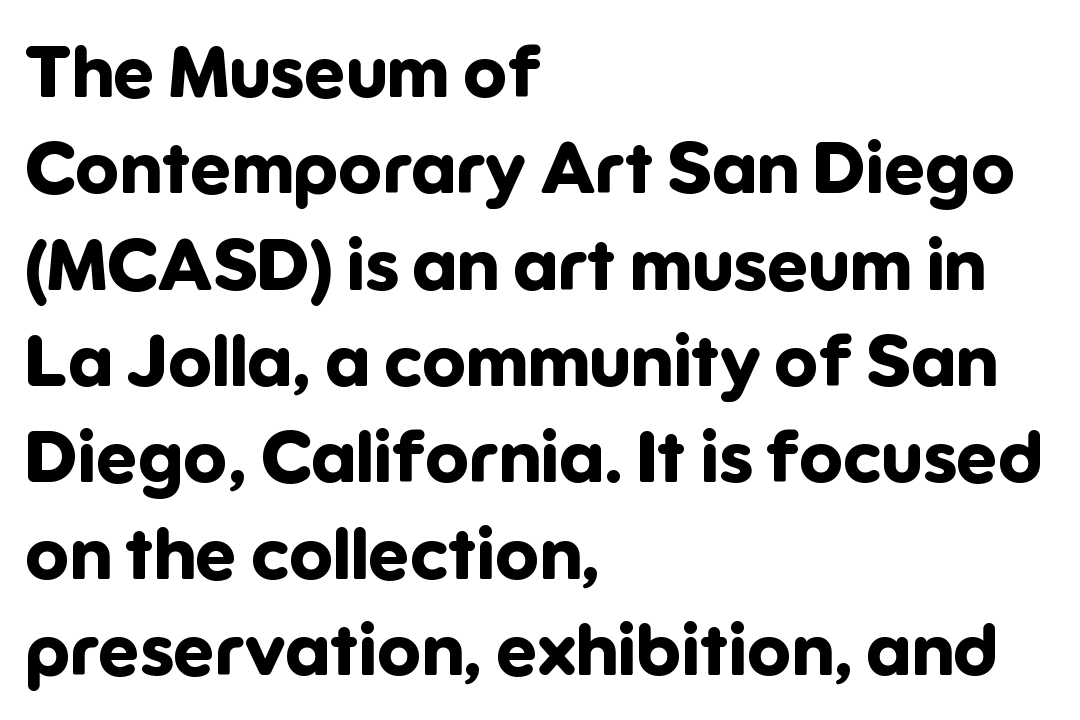
The image shows 73 px bold sans-serif type, upright; set left-aligned, normal line spacing (1.32x), normal letter spacing, not underlined; low stroke contrast and a medium x-height.
